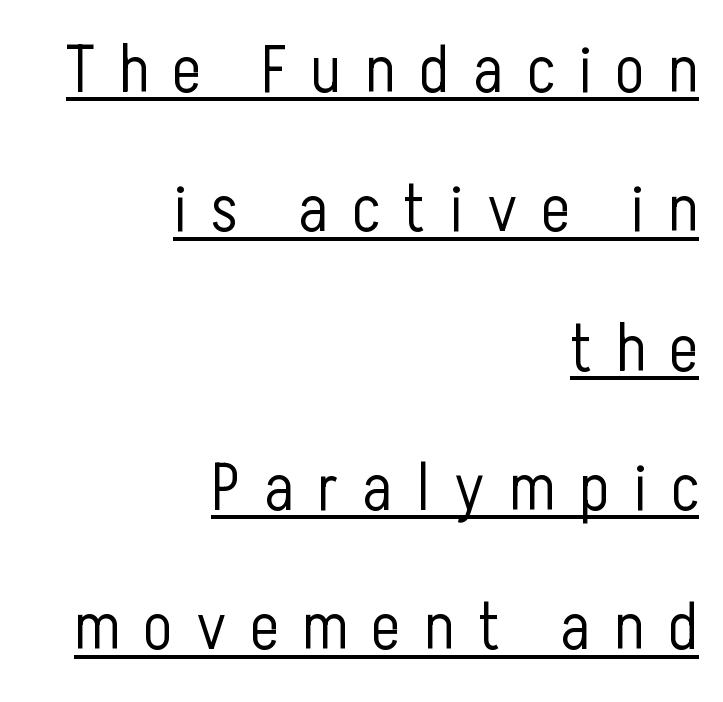
{"serif": "no", "italic": "no", "bold": "no", "weight": "light", "width": "condensed", "stroke_contrast": "low", "x_height": "medium", "monospaced": "no", "underline": "yes", "align": "right", "line_spacing": "loose", "line_spacing_ratio": 2.08, "letter_spacing": "wide", "letter_spacing_em": 0.36, "glyph_px": 67}
